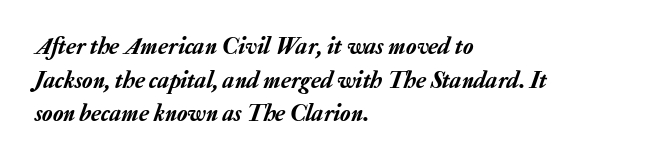
Q: Is the text italic (slanted)? A: Yes, it leans right by about 20 degrees.
Q: Is the text underlined? A: No.
Q: How is the paragraph aligned? A: Left-aligned.
Q: Is the spacing between letters normal or unusually wide? A: Normal.
Q: Is the spacing between lines tight, normal or loose? A: Normal.
